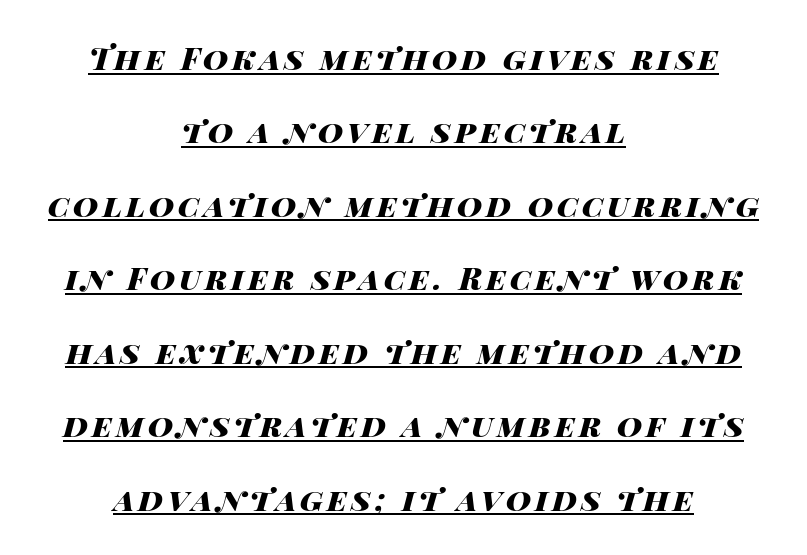
The image shows 31 px heavy, wide type, italic (leaning right); set centered, loose line spacing (2.37x), underlined; high stroke contrast and a large x-height.
